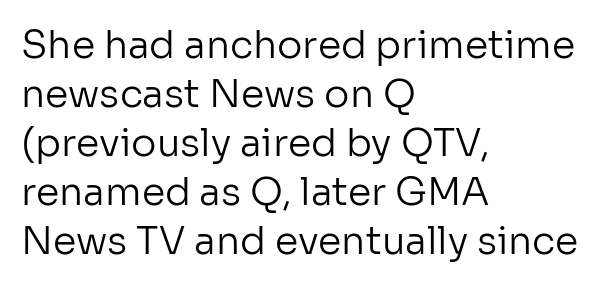
The image shows 38 px regular-weight sans-serif type, upright; set left-aligned, normal line spacing (1.29x), normal letter spacing, not underlined; low stroke contrast and a medium x-height.
